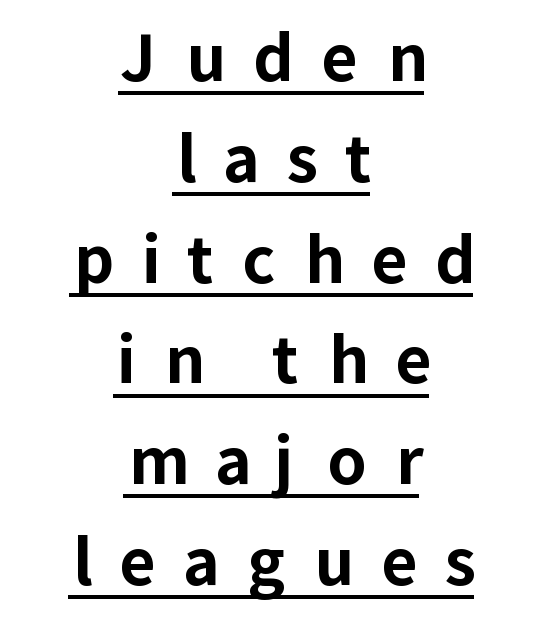
If you drew a line through each stem, it would be perfectly vertical. Typographically, this falls in the sans-serif category. A continuous stroke trails under the words, as in a hyperlink. This block has exactly the height ordinary leading produces. In terms of weight, the rendering is a true, heavy bold.
